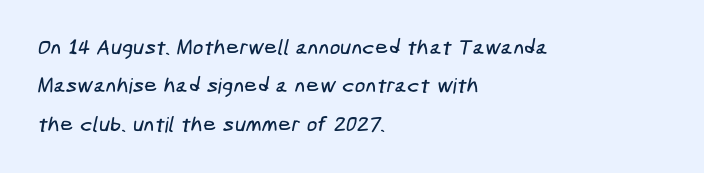
{"underline": "no", "align": "left", "line_spacing_ratio": 1.83, "letter_spacing": "normal", "letter_spacing_em": 0.0, "glyph_px": 21}
